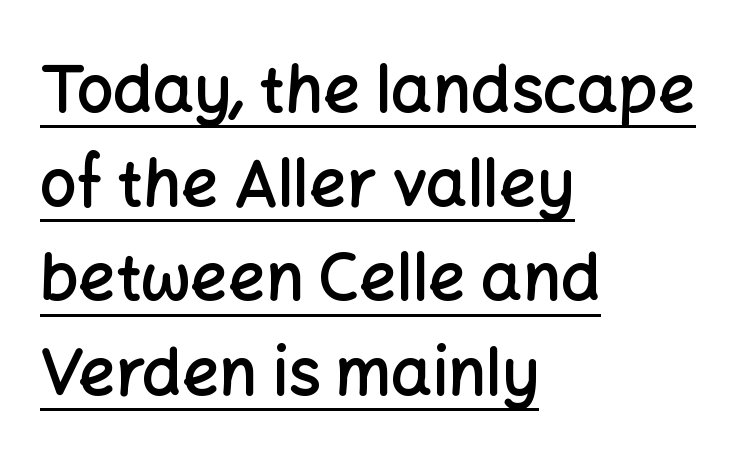
The image shows 65 px semibold sans-serif type, upright; set left-aligned, normal line spacing (1.45x), normal letter spacing, underlined; low stroke contrast and a medium x-height.
